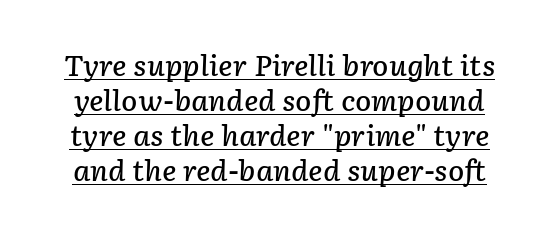
In terms of posture, this sample is oblique. A typographer would call this underscored text. Whoever set this chose a conventional vertical rhythm. The passage shown has conventional tracking throughout. This is moderately heavy type, rendered in semibold.
